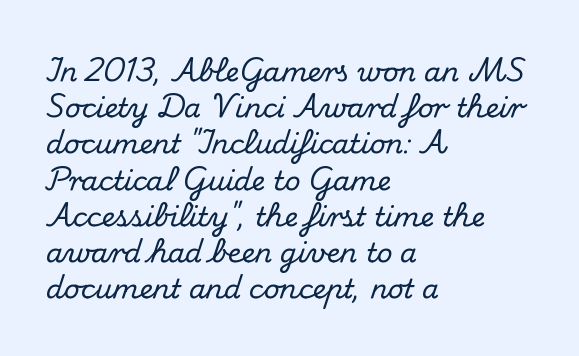
{"underline": "no", "align": "left", "line_spacing": "normal", "line_spacing_ratio": 1.34, "letter_spacing": "normal", "letter_spacing_em": 0.0, "glyph_px": 27}
